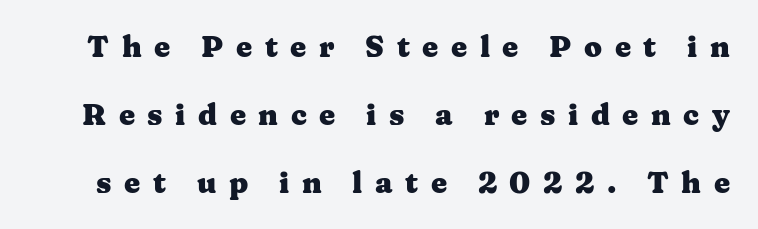
Q: Is the text bold? A: Yes.
Q: Is the text italic (slanted)? A: No, it is upright.
Q: Is the typeface a serif or a sans-serif typeface? A: Serif.
Q: Is the text underlined? A: No.
Q: Is the spacing between letters normal or unusually wide? A: Unusually wide.
Q: Is the spacing between lines tight, normal or loose? A: Loose.
Q: Width (condensed, normal, or wide)? A: Wide.
Q: Stroke contrast? A: Medium.
Q: x-height? A: Medium.
Q: Monospaced? A: No.
